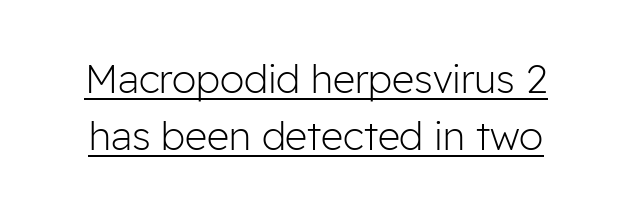
The image shows 39 px light sans-serif type, upright; set normal line spacing (1.46x), normal letter spacing, underlined; low stroke contrast and a medium x-height.
